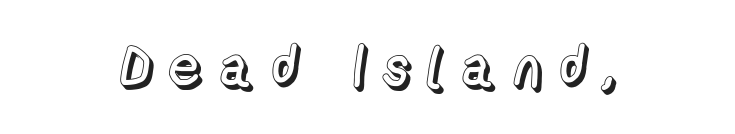
Q: Is the text italic (slanted)? A: Yes.
Q: Is the text underlined? A: No.
Q: Is the spacing between letters normal or unusually wide? A: Unusually wide.
Q: Width (condensed, normal, or wide)? A: Normal.
Q: x-height? A: Medium.
Q: Monospaced? A: No.
